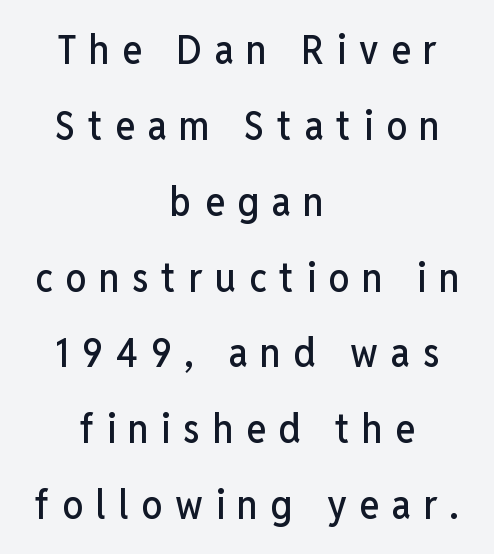
{"serif": "no", "italic": "no", "width": "condensed", "stroke_contrast": "low", "x_height": "medium", "monospaced": "no", "underline": "no", "align": "center", "line_spacing_ratio": 1.85, "letter_spacing": "wide", "letter_spacing_em": 0.31, "glyph_px": 41}
